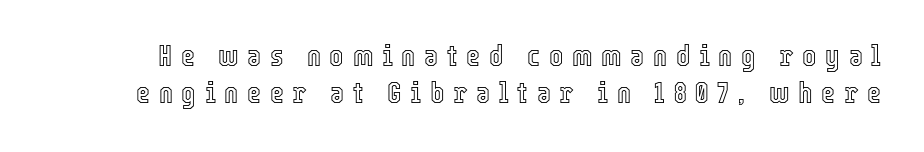
Q: Is the text italic (slanted)? A: No, it is upright.
Q: Is the text underlined? A: No.
Q: Is the spacing between letters normal or unusually wide? A: Unusually wide.
Q: Width (condensed, normal, or wide)? A: Condensed.
Q: x-height? A: Medium.
Q: Monospaced? A: No.
